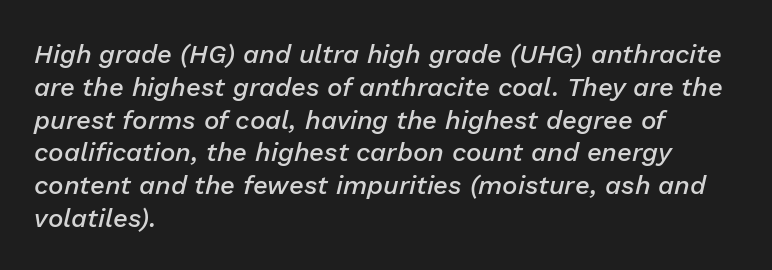
{"italic": "yes", "lean": "right", "slant_degrees": 13, "bold": "semi", "underline": "no", "align": "left", "line_spacing": "normal", "line_spacing_ratio": 1.26, "letter_spacing": "normal", "letter_spacing_em": 0.0, "glyph_px": 26}
